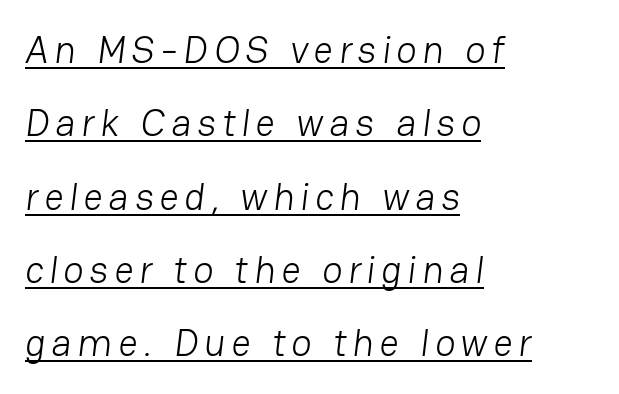
Q: Is the text bold? A: No.
Q: Is the typeface a serif or a sans-serif typeface? A: Sans-serif.
Q: Is the text underlined? A: Yes.
Q: How is the paragraph aligned? A: Left-aligned.
Q: Is the spacing between lines tight, normal or loose? A: Loose.
Q: Width (condensed, normal, or wide)? A: Normal.
Q: Stroke contrast? A: Low.
Q: x-height? A: Medium.
Q: Monospaced? A: No.
